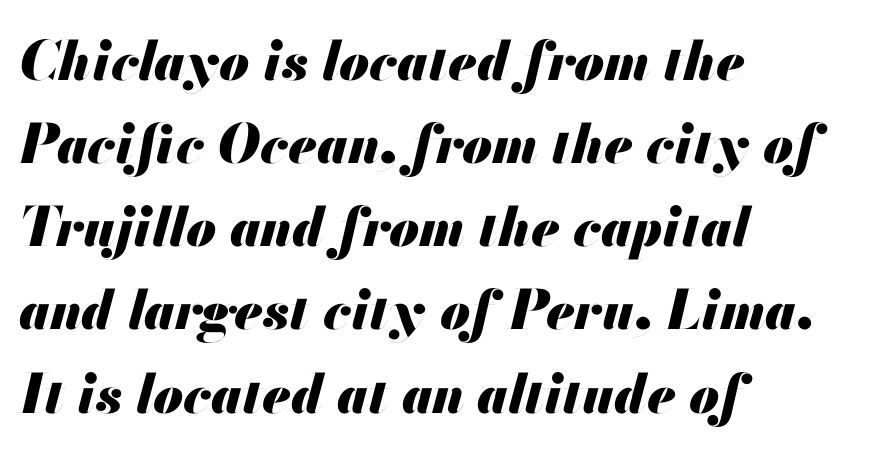
{"italic": "yes", "lean": "right", "slant_degrees": 13, "bold": "yes", "weight": "heavy", "width": "normal", "stroke_contrast": "medium", "x_height": "small", "monospaced": "no", "underline": "no", "align": "left", "line_spacing": "normal", "line_spacing_ratio": 1.54, "letter_spacing": "normal", "letter_spacing_em": 0.0, "glyph_px": 54}
